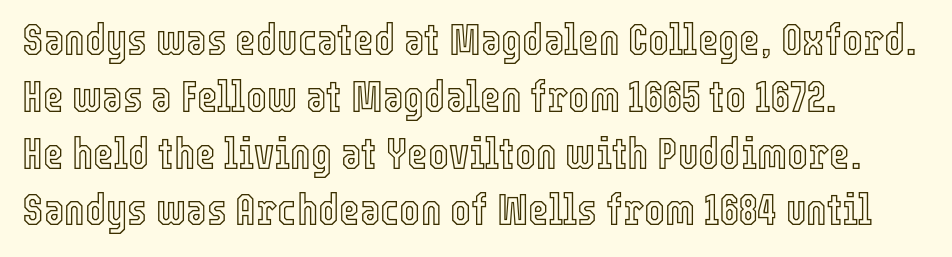
Q: Is the text italic (slanted)? A: No, it is upright.
Q: Is the text underlined? A: No.
Q: How is the paragraph aligned? A: Left-aligned.
Q: Is the spacing between letters normal or unusually wide? A: Normal.
Q: Is the spacing between lines tight, normal or loose? A: Normal.
Q: Width (condensed, normal, or wide)? A: Condensed.
Q: x-height? A: Medium.
Q: Monospaced? A: No.
